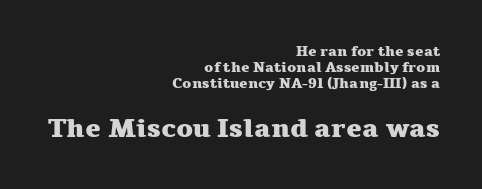
Students, observe: this is what under-led, compact text looks like. Type without underlining. In this sample the second text group is rendered at the bigger scale. If you drew a line through each stem, it would be perfectly vertical. Look at the stroke-to-counter ratio: heavy, a bold.
